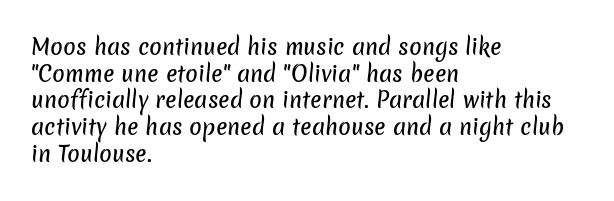
The image shows 21 px text type; set left-aligned, normal line spacing (1.27x), normal letter spacing, not underlined.
